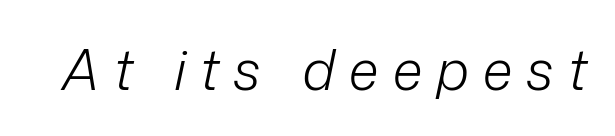
The image shows 56 px light type, italic (leaning right); set unusually wide letter spacing (+0.25 em), not underlined; low stroke contrast and a medium x-height.
